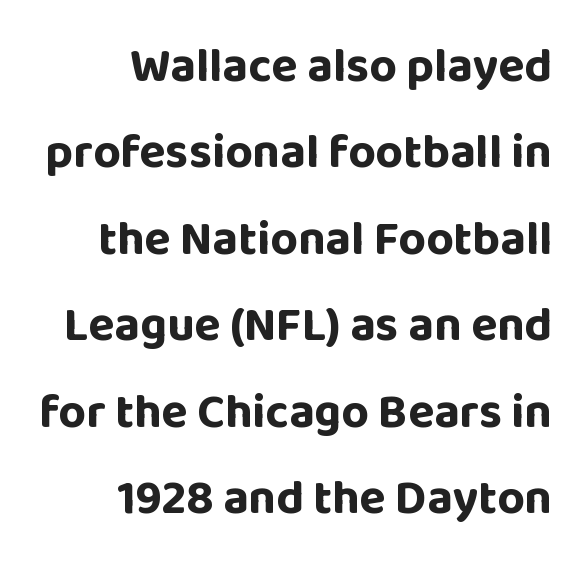
{"serif": "no", "italic": "no", "bold": "yes", "weight": "bold", "width": "normal", "stroke_contrast": "low", "x_height": "large", "monospaced": "no", "underline": "no", "align": "right", "line_spacing_ratio": 1.8, "letter_spacing": "normal", "letter_spacing_em": 0.0, "glyph_px": 48}
